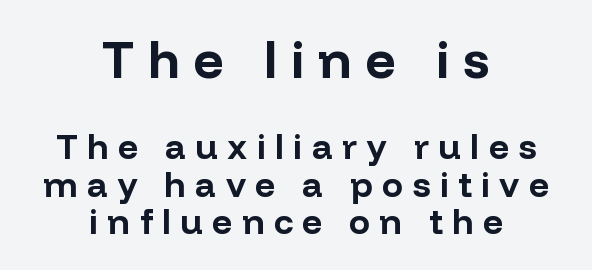
Interline gaps are noticeably narrow in this sample. The initial chunk of copy outweighs the following chunk in type size. Proportional: the letters do not fall into vertical columns. The gaps between neighbouring characters are conspicuously large. Upright lettering throughout. The sample has been set heavy, in full bold.
